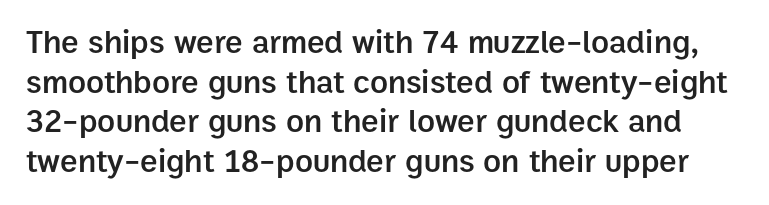
{"serif": "no", "italic": "no", "bold": "semi", "weight": "semibold", "width": "normal", "stroke_contrast": "low", "x_height": "medium", "monospaced": "no", "underline": "no", "line_spacing_ratio": 1.2, "letter_spacing": "normal", "letter_spacing_em": 0.0, "glyph_px": 33}
